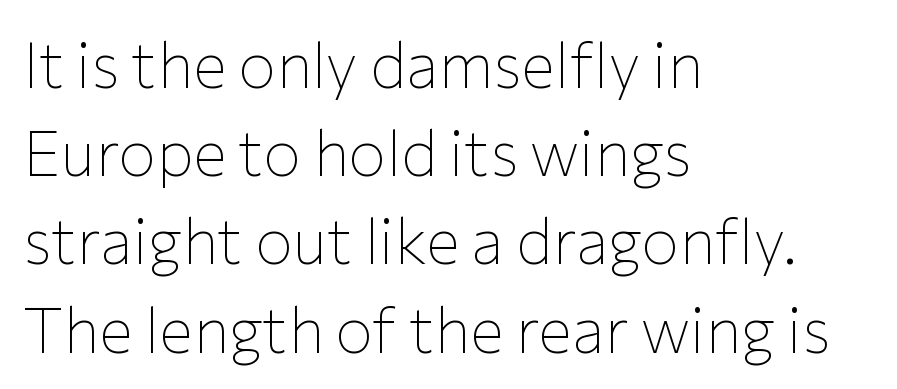
Is the block centered? No — it sits flush against the left margin. These lines sit exactly where default settings would place them. Typographically, this falls in the sans-serif category. Plain, unruled lines of type.
